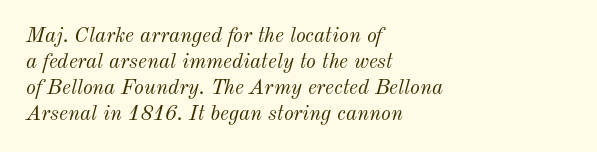
Q: Is the text bold? A: No.
Q: Is the text italic (slanted)? A: Yes, it leans right by about 12 degrees.
Q: Is the text underlined? A: No.
Q: How is the paragraph aligned? A: Left-aligned.
Q: Is the spacing between letters normal or unusually wide? A: Normal.
